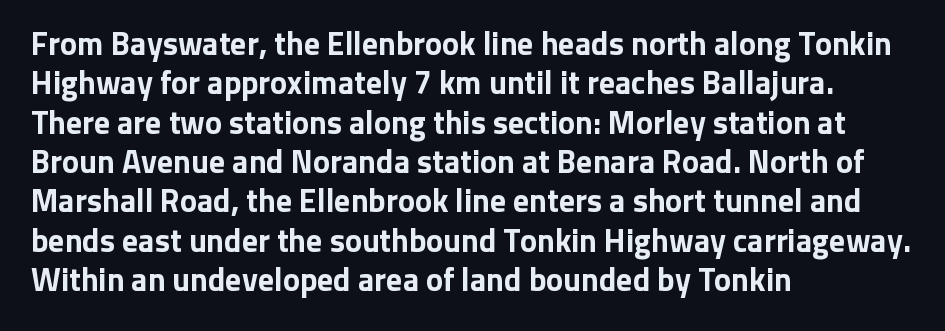
{"serif": "no", "italic": "no", "bold": "yes", "weight": "bold", "width": "normal", "stroke_contrast": "low", "x_height": "medium", "monospaced": "no", "underline": "no", "align": "left", "line_spacing_ratio": 1.23, "letter_spacing": "normal", "letter_spacing_em": 0.0, "glyph_px": 32}
